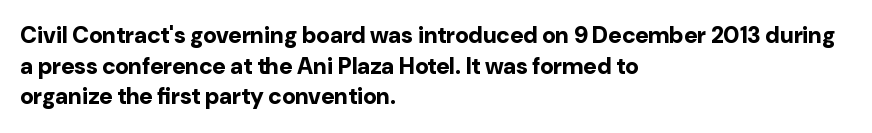
{"italic": "no", "bold": "yes", "underline": "no", "align": "left", "line_spacing": "normal", "line_spacing_ratio": 1.33, "letter_spacing": "normal", "letter_spacing_em": 0.0, "glyph_px": 23}
